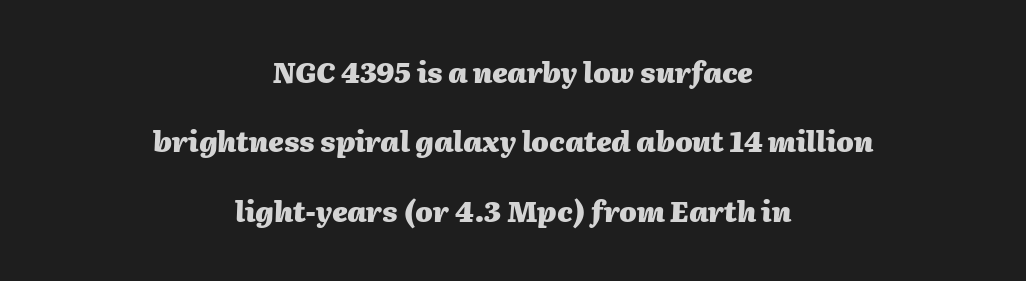
The image shows 28 px heavy type, italic (leaning right); set centered, loose line spacing (2.48x), normal letter spacing, not underlined; medium stroke contrast and a medium x-height.
